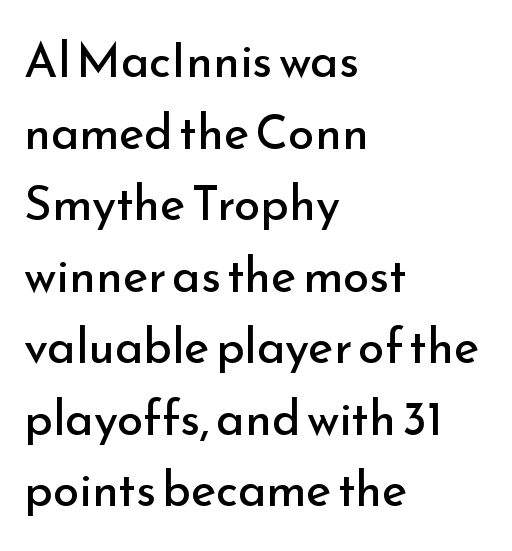
The image shows 48 px regular-weight sans-serif type, upright; set left-aligned, normal line spacing (1.49x), normal letter spacing, not underlined; low stroke contrast and a small x-height.
